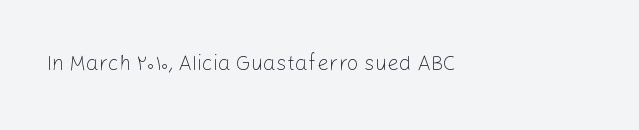
{"italic": "no", "bold": "no", "underline": "no", "letter_spacing": "normal", "letter_spacing_em": 0.0, "glyph_px": 21}
